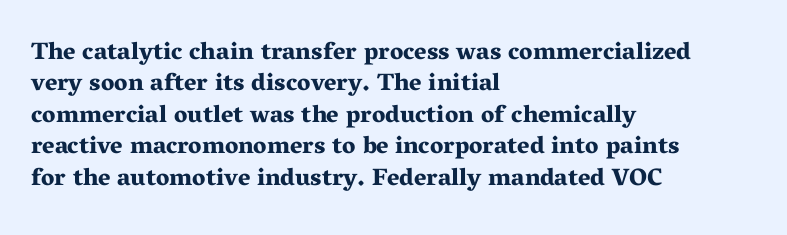
The image shows 24 px bold type, upright; set left-aligned, normal line spacing (1.31x), normal letter spacing, not underlined.
